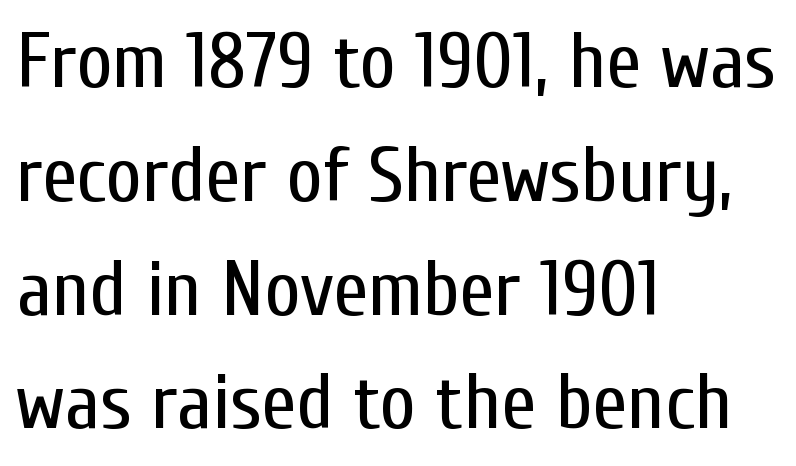
These lines are set flush left with a ragged right edge. The words here are not underlined. This sample uses a sans-serif face. No letter is thick-stroked: the sample isn't bold. The leading is moderate, giving the passage an even texture. In terms of posture, this sample is upright.
